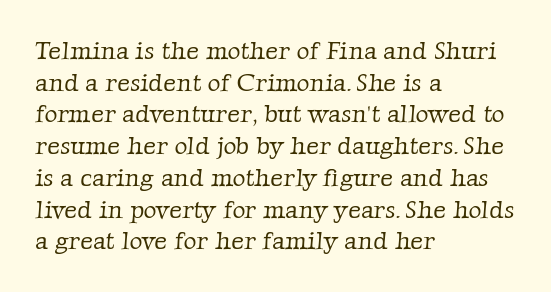
Q: Is the text bold? A: No.
Q: Is the text underlined? A: No.
Q: How is the paragraph aligned? A: Left-aligned.
Q: Is the spacing between letters normal or unusually wide? A: Normal.
Q: Is the spacing between lines tight, normal or loose? A: Normal.
